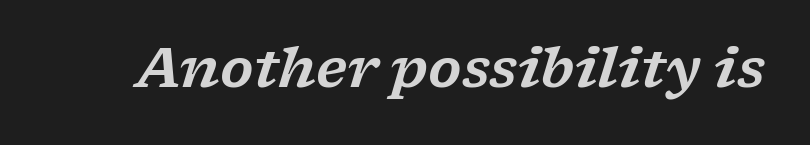
The image shows 54 px wide serif type, italic (leaning right); set normal letter spacing, not underlined; low stroke contrast and a medium x-height.
